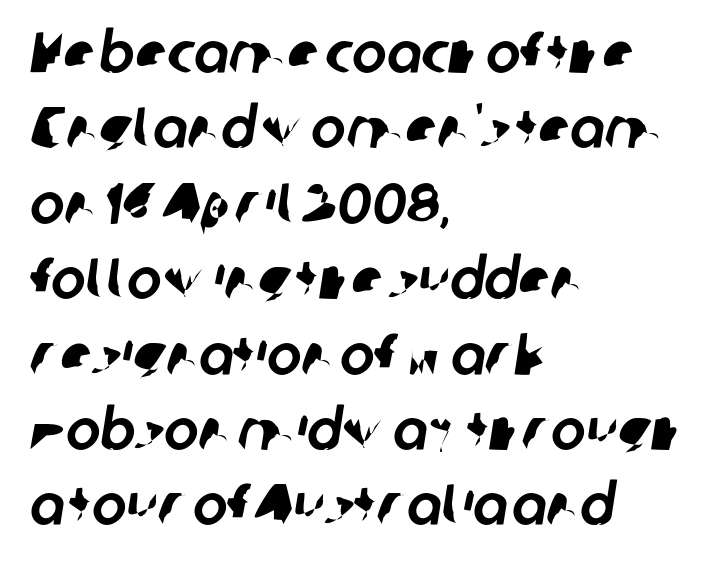
Q: Is the typeface a serif or a sans-serif typeface? A: Sans-serif.
Q: Is the text underlined? A: No.
Q: How is the paragraph aligned? A: Left-aligned.
Q: Is the spacing between letters normal or unusually wide? A: Normal.
Q: Is the spacing between lines tight, normal or loose? A: Normal.
Q: Width (condensed, normal, or wide)? A: Normal.
Q: Stroke contrast? A: Low.
Q: x-height? A: Medium.
Q: Monospaced? A: No.
